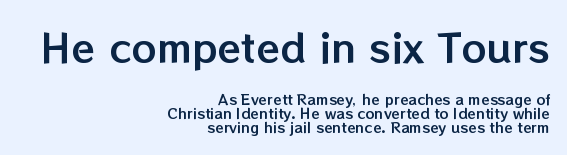
Q: Is the text italic (slanted)? A: No, it is upright.
Q: Is the text underlined? A: No.
Q: How is the paragraph aligned? A: Right-aligned.
Q: Is the spacing between letters normal or unusually wide? A: Normal.
Q: Is the spacing between lines tight, normal or loose? A: Tight.
Q: Which block of text is set in a larger size, the first (top) or the second (bottom)? A: The first (top) one.
Q: Width (condensed, normal, or wide)? A: Normal.
Q: Stroke contrast? A: Low.
Q: x-height? A: Medium.
Q: Monospaced? A: No.
